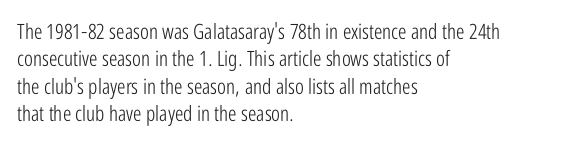
Q: Is the text bold? A: No.
Q: Is the text italic (slanted)? A: No, it is upright.
Q: Is the text underlined? A: No.
Q: How is the paragraph aligned? A: Left-aligned.
Q: Is the spacing between letters normal or unusually wide? A: Normal.
Q: Is the spacing between lines tight, normal or loose? A: Normal.
